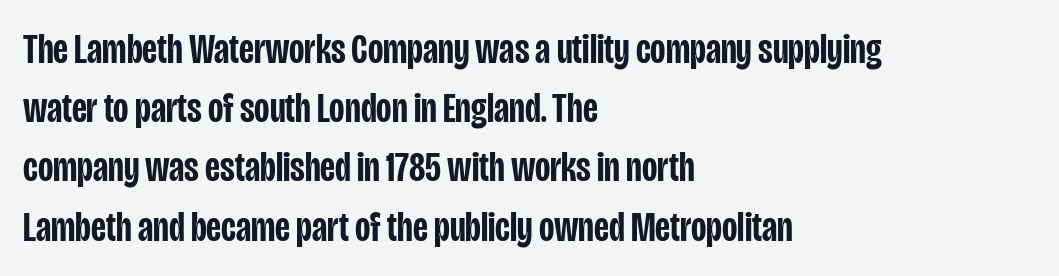
The string is rendered with underlining switched off. Quick note: interline space is typical. Is the letter spacing exaggerated? No — it looks like the ordinary default. Ascenders rise straight up at ninety degrees. Students, this is semibold: more ink than regular, less than bold.
